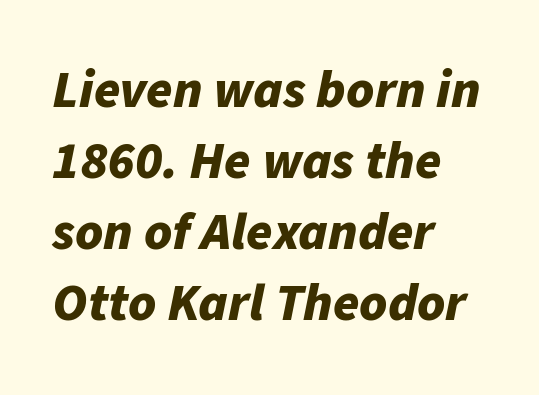
The image shows 53 px bold type, italic (leaning right); set left-aligned, normal line spacing (1.34x), normal letter spacing, not underlined; low stroke contrast and a medium x-height.
